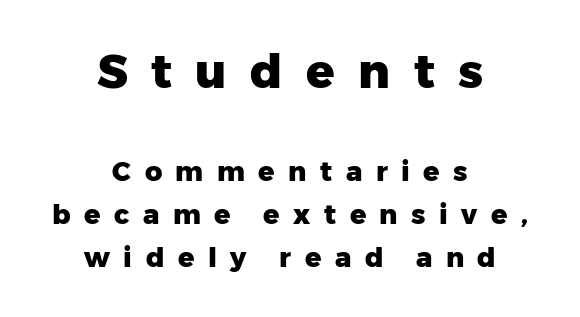
{"serif": "no", "italic": "no", "bold": "yes", "weight": "heavy", "width": "normal", "stroke_contrast": "low", "x_height": "medium", "monospaced": "no", "underline": "no", "align": "center", "line_spacing": "normal", "line_spacing_ratio": 1.59, "letter_spacing": "wide", "letter_spacing_em": 0.5, "larger_block": "first", "size_ratio": 1.74, "glyph_px": 47}
